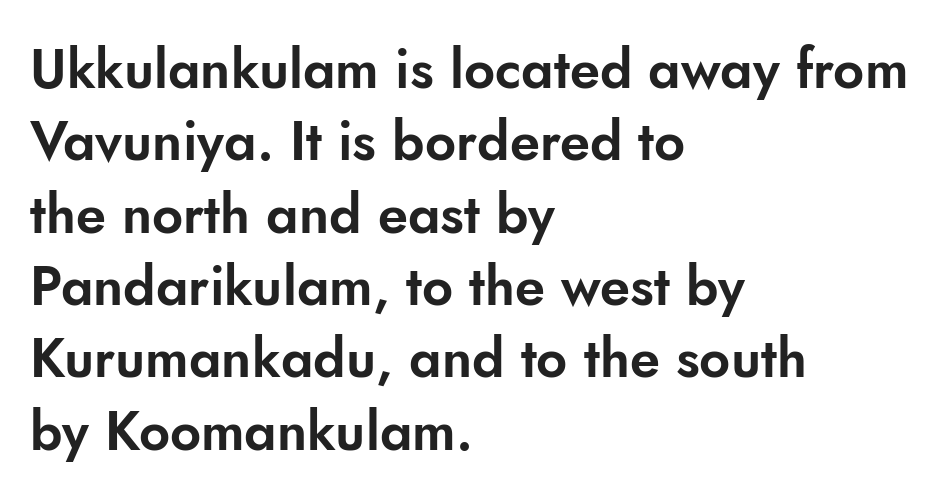
The foot of each line stays bare and open. In terms of posture, this sample is upright. Honestly, the row spacing looks completely unremarkable. Think of a printed novel: that variable character pitch is what you see here. This rendering leaves character spacing at its baseline value. What kind of face is this? One without serifs — a sans.
